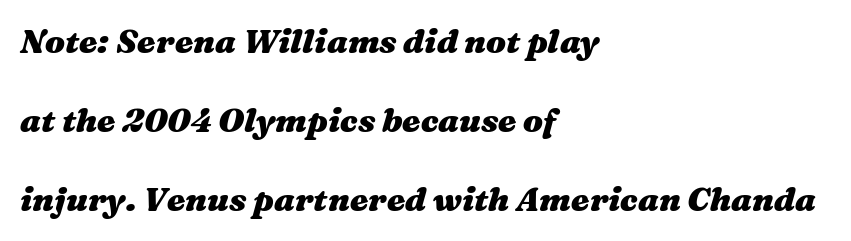
Which margin do the lines hug? The left one — the right edge is uneven. The letters advance in unequal steps, a hallmark of proportional type. Interline gaps are noticeably wide in this sample. Unmarked baselines from the first word to the last. The specimen reads as italic at a glance.
